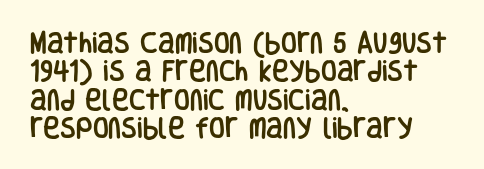
{"italic": "no", "underline": "no", "align": "left", "line_spacing_ratio": 1.23, "letter_spacing": "normal", "letter_spacing_em": 0.0, "glyph_px": 23}
